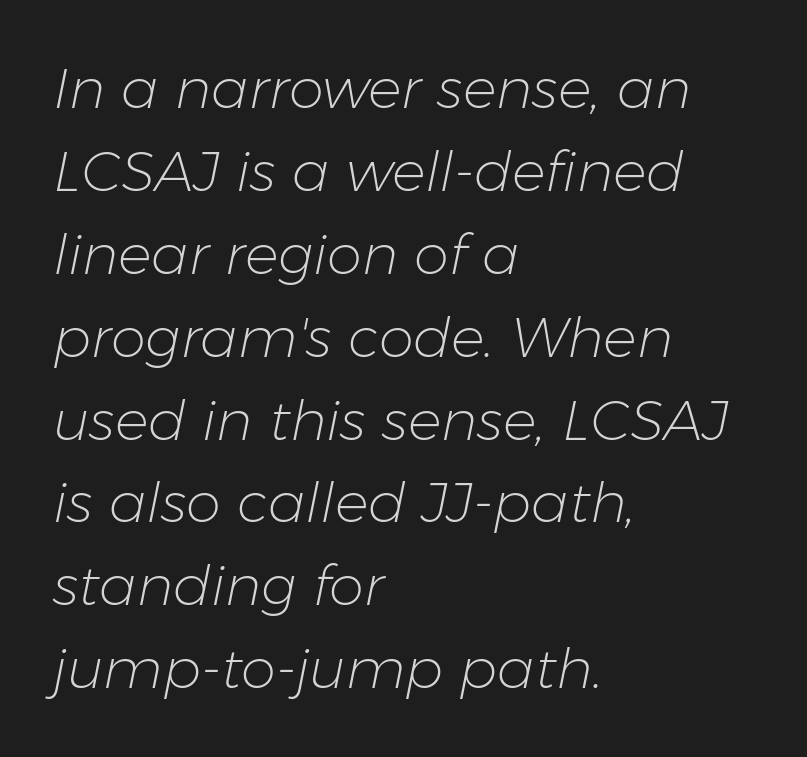
The designer left line spacing at the default. Is the block centered? No — it sits flush against the left margin. The letters advance in unequal steps, a hallmark of proportional type. Decoration check: the copy has no underline.
